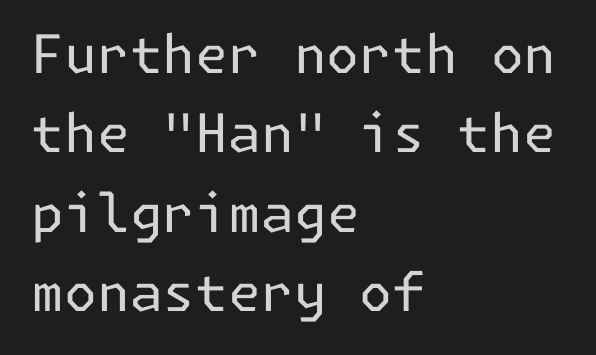
The strip under each line holds only bare page. A sans-serif font was chosen for this passage. The passage is arranged the way most books set body copy — flush left. The space between consecutive lines is moderate. The cut favours lightness, reaching ordinary text weight at its darkest.
